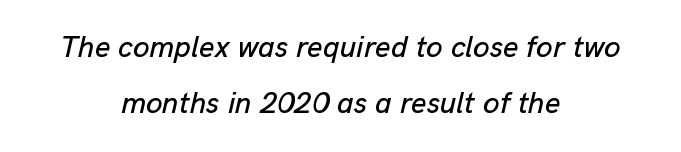
Nobody touched the tracking dial on this one. Both edges are ragged and mirror each other, which tells us the setting is centered. The specimen reads as italic at a glance. The gap between lines stays unmarked. Do the characters align in a grid? No, the font is proportional.
